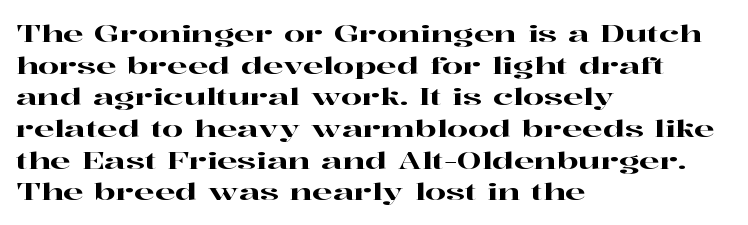
{"italic": "no", "underline": "no", "align": "left", "line_spacing": "normal", "line_spacing_ratio": 1.32, "letter_spacing": "normal", "letter_spacing_em": 0.0, "glyph_px": 24}
